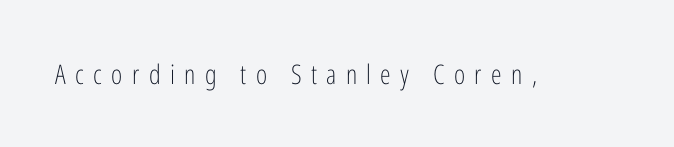
Q: Is the text bold? A: No.
Q: Is the text italic (slanted)? A: No, it is upright.
Q: Is the text underlined? A: No.
Q: Is the spacing between letters normal or unusually wide? A: Unusually wide.
